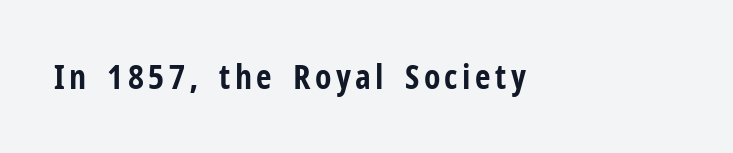
{"serif": "no", "italic": "no", "bold": "yes", "weight": "bold", "width": "condensed", "stroke_contrast": "low", "x_height": "medium", "monospaced": "no", "underline": "no", "glyph_px": 34}
